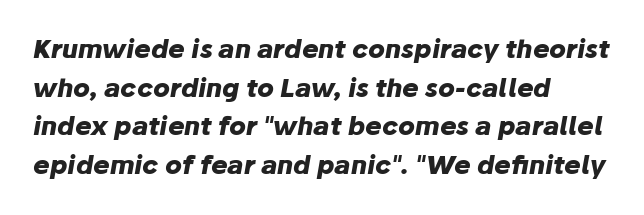
Q: Is the text bold? A: Yes.
Q: Is the text italic (slanted)? A: Yes, it leans right by about 10 degrees.
Q: Is the text underlined? A: No.
Q: How is the paragraph aligned? A: Left-aligned.
Q: Is the spacing between letters normal or unusually wide? A: Normal.
Q: Is the spacing between lines tight, normal or loose? A: Normal.
